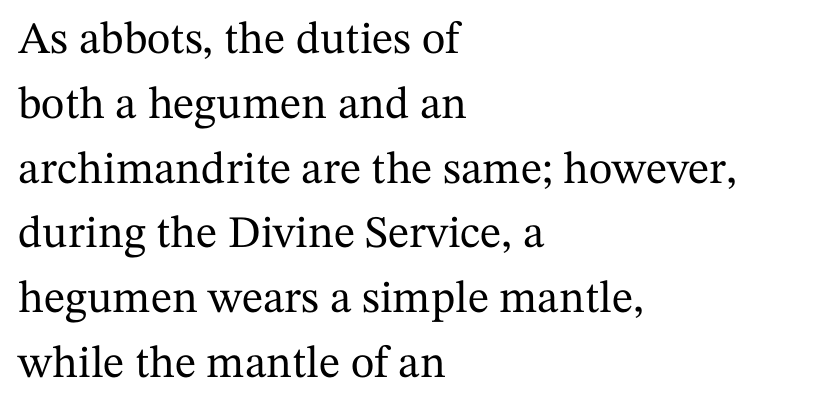
Q: Is the text italic (slanted)? A: No, it is upright.
Q: Is the typeface a serif or a sans-serif typeface? A: Serif.
Q: Is the text underlined? A: No.
Q: How is the paragraph aligned? A: Left-aligned.
Q: Is the spacing between letters normal or unusually wide? A: Normal.
Q: Is the spacing between lines tight, normal or loose? A: Normal.
Q: Width (condensed, normal, or wide)? A: Normal.
Q: Stroke contrast? A: Medium.
Q: x-height? A: Medium.
Q: Monospaced? A: No.
